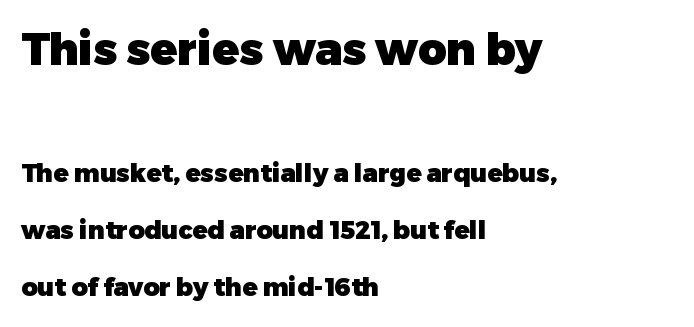
Q: Is the text bold? A: Yes.
Q: Is the text italic (slanted)? A: No, it is upright.
Q: Is the typeface a serif or a sans-serif typeface? A: Sans-serif.
Q: Is the text underlined? A: No.
Q: How is the paragraph aligned? A: Left-aligned.
Q: Is the spacing between letters normal or unusually wide? A: Normal.
Q: Is the spacing between lines tight, normal or loose? A: Loose.
Q: Which block of text is set in a larger size, the first (top) or the second (bottom)? A: The first (top) one.
Q: Width (condensed, normal, or wide)? A: Normal.
Q: Stroke contrast? A: Low.
Q: x-height? A: Medium.
Q: Monospaced? A: No.
